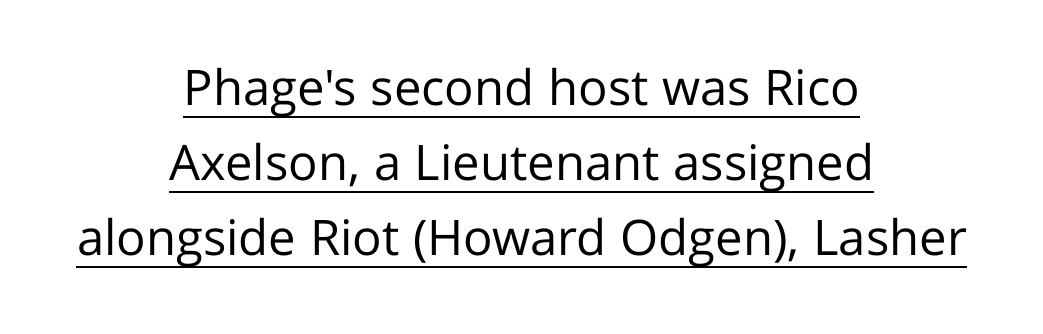
{"serif": "no", "italic": "no", "bold": "no", "weight": "regular", "width": "normal", "stroke_contrast": "low", "x_height": "medium", "monospaced": "no", "underline": "yes", "align": "center", "line_spacing": "normal", "line_spacing_ratio": 1.53, "letter_spacing": "normal", "letter_spacing_em": 0.0, "glyph_px": 49}
